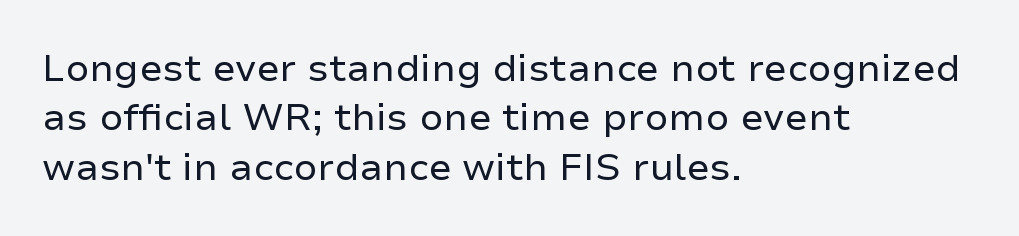
Q: Is the text bold? A: No.
Q: Is the text italic (slanted)? A: No, it is upright.
Q: Is the typeface a serif or a sans-serif typeface? A: Sans-serif.
Q: Is the text underlined? A: No.
Q: How is the paragraph aligned? A: Left-aligned.
Q: Is the spacing between letters normal or unusually wide? A: Normal.
Q: Is the spacing between lines tight, normal or loose? A: Normal.
Q: Width (condensed, normal, or wide)? A: Normal.
Q: Stroke contrast? A: Low.
Q: x-height? A: Medium.
Q: Monospaced? A: No.
